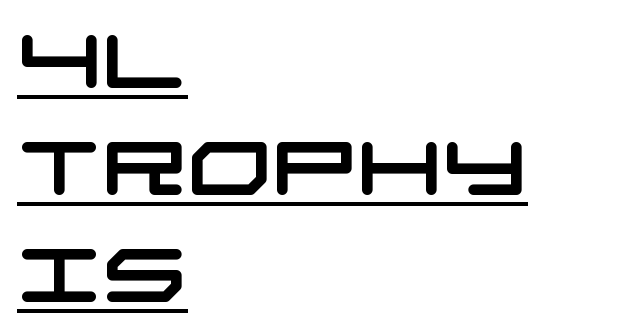
The image shows 75 px wide sans-serif type; set left-aligned, normal line spacing (1.43x), normal letter spacing, underlined; low stroke contrast and a large x-height.
